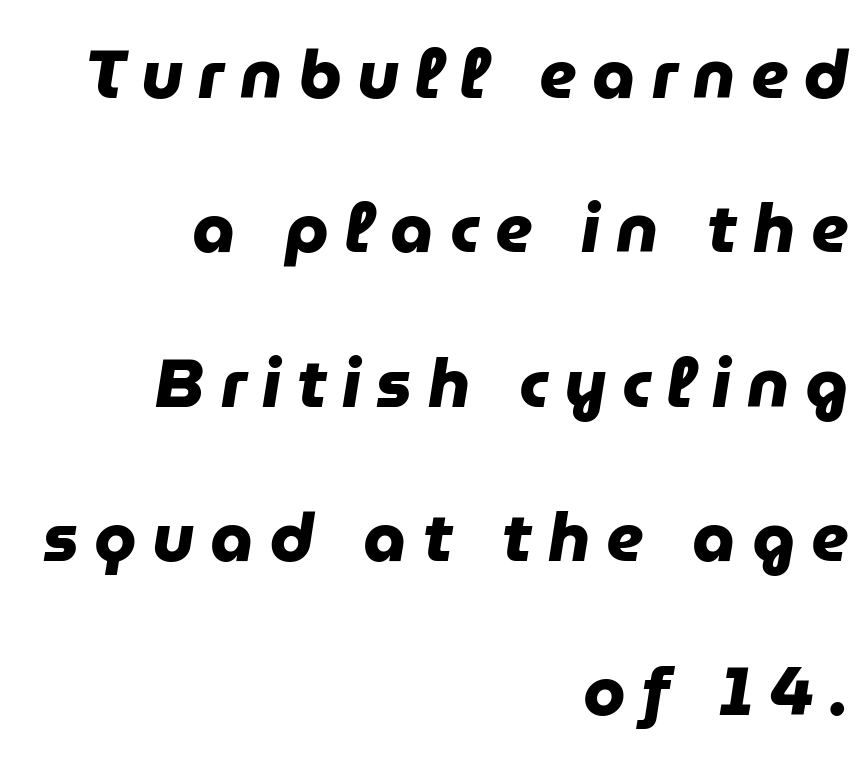
{"serif": "no", "bold": "yes", "weight": "heavy", "width": "normal", "stroke_contrast": "low", "x_height": "medium", "monospaced": "no", "underline": "no", "align": "right", "line_spacing": "loose", "line_spacing_ratio": 2.27, "letter_spacing": "wide", "letter_spacing_em": 0.23, "glyph_px": 68}
